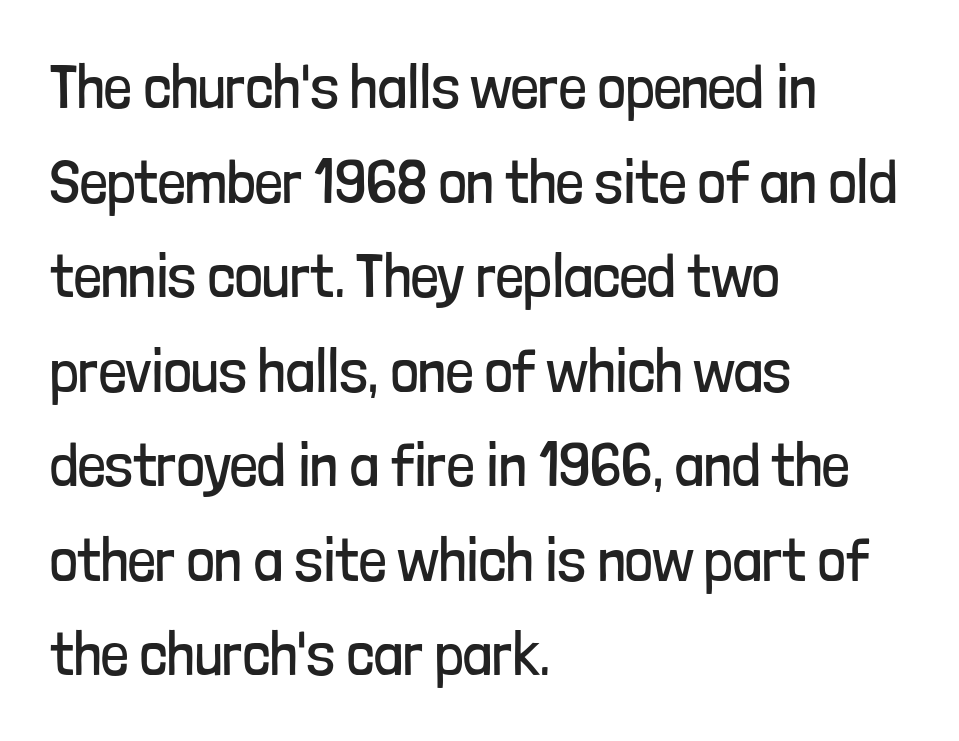
Spacing verdict: proportional, widths tailored to each character. The block of text has a typical density, with ordinary space between rows. The weight tops out at a normal text grade. The rendering shows plain stroke endings on the letterforms — a sans-serif design. Left-aligned paragraph, ragged on the right.
